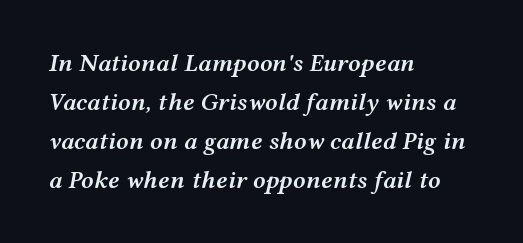
Q: Is the text bold? A: Semi-bold.
Q: Is the text italic (slanted)? A: Yes, it leans right by about 12 degrees.
Q: Is the text underlined? A: No.
Q: How is the paragraph aligned? A: Left-aligned.
Q: Is the spacing between letters normal or unusually wide? A: Normal.
Q: Is the spacing between lines tight, normal or loose? A: Normal.
